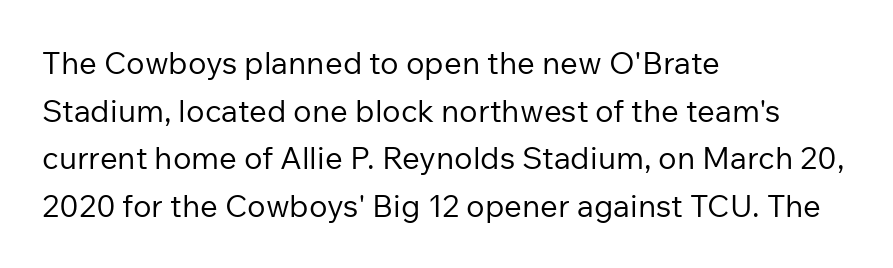
{"serif": "no", "italic": "no", "bold": "no", "weight": "regular", "width": "normal", "stroke_contrast": "low", "x_height": "medium", "monospaced": "no", "underline": "no", "align": "left", "line_spacing": "normal", "line_spacing_ratio": 1.54, "letter_spacing": "normal", "letter_spacing_em": 0.0, "glyph_px": 31}
